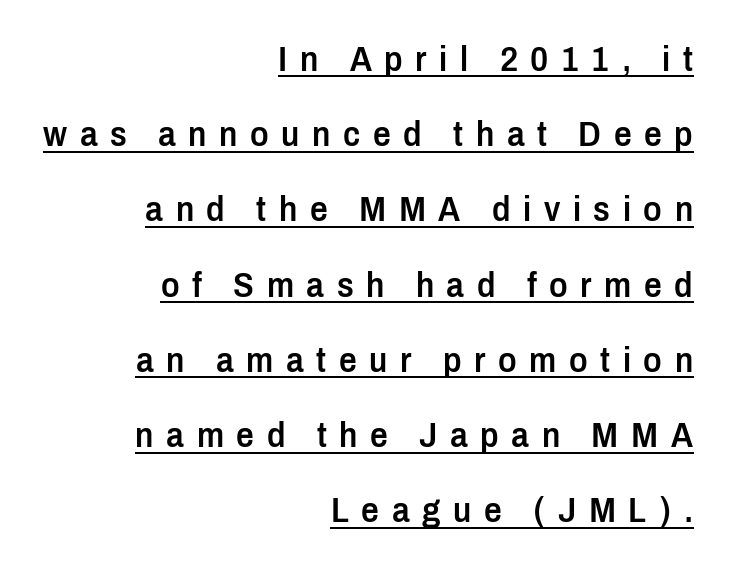
The text block is weighted toward the right margin, trailing off unevenly leftward. The tracking reads as deliberately expanded to a designer's eye. The passage shown is typeset with a sans-serif family. Weight: semibold (demi). A typesetter would mark this as roman, not italic. Underline: present.
